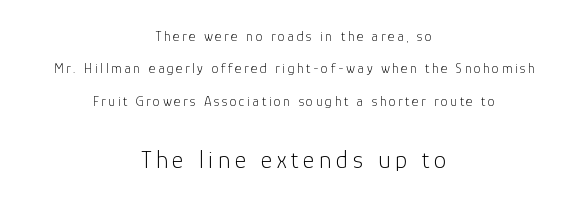
Q: Is the text bold? A: No.
Q: Is the text italic (slanted)? A: No, it is upright.
Q: Is the text underlined? A: No.
Q: How is the paragraph aligned? A: Centered.
Q: Is the spacing between lines tight, normal or loose? A: Loose.
Q: Which block of text is set in a larger size, the first (top) or the second (bottom)? A: The second (bottom) one.
